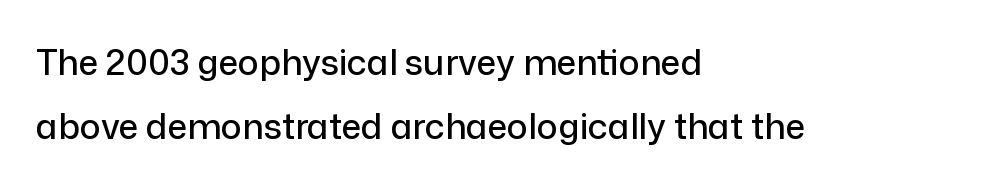
{"serif": "no", "italic": "no", "width": "normal", "stroke_contrast": "low", "x_height": "medium", "monospaced": "no", "underline": "no", "align": "left", "line_spacing_ratio": 1.84, "letter_spacing": "normal", "letter_spacing_em": 0.0, "glyph_px": 35}
